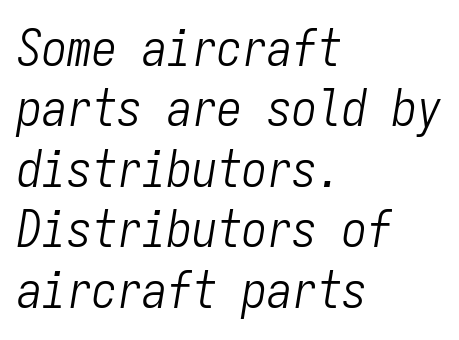
Bold? No — there's no thickening of the strokes. Each letter, wide or thin by design, is forced into the same width here. The area under the type is left untouched. Tracking value appears to be zero — textbook default spacing. Visually the block forms a straight wall on the left and a jagged coastline on the right.
